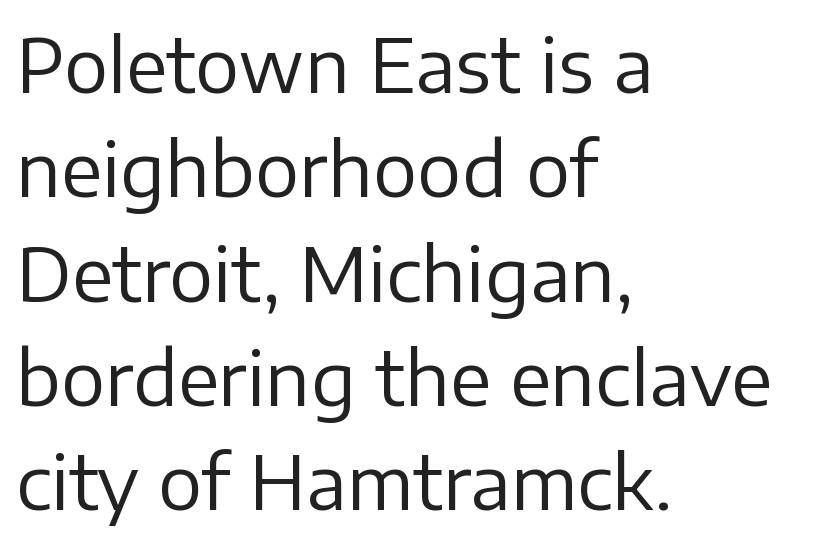
These lines are rendered in a variable-pitch font. The baseline area is clear. Stroke thickness stays within the range of a standard reading face or lighter. The rendering uses a moderate line-height, typical for paragraphs.
